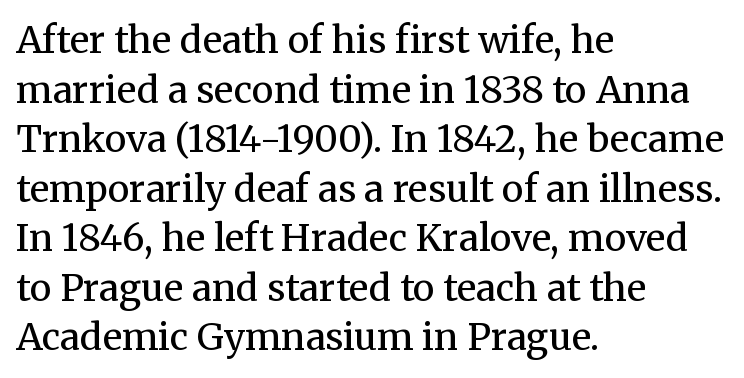
Q: Is the text bold? A: No.
Q: Is the text italic (slanted)? A: No, it is upright.
Q: Is the typeface a serif or a sans-serif typeface? A: Serif.
Q: Is the text underlined? A: No.
Q: How is the paragraph aligned? A: Left-aligned.
Q: Is the spacing between letters normal or unusually wide? A: Normal.
Q: Is the spacing between lines tight, normal or loose? A: Normal.
Q: Width (condensed, normal, or wide)? A: Normal.
Q: Stroke contrast? A: Medium.
Q: x-height? A: Medium.
Q: Monospaced? A: No.
